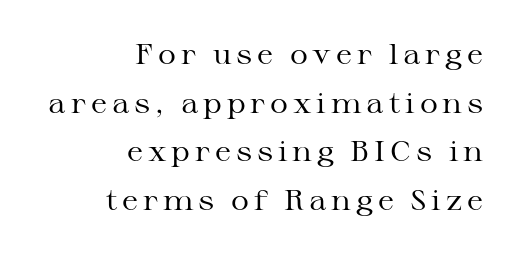
Q: Is the text bold? A: No.
Q: Is the text italic (slanted)? A: No, it is upright.
Q: Is the typeface a serif or a sans-serif typeface? A: Serif.
Q: Is the text underlined? A: No.
Q: How is the paragraph aligned? A: Right-aligned.
Q: Width (condensed, normal, or wide)? A: Wide.
Q: Stroke contrast? A: Medium.
Q: x-height? A: Medium.
Q: Monospaced? A: No.
